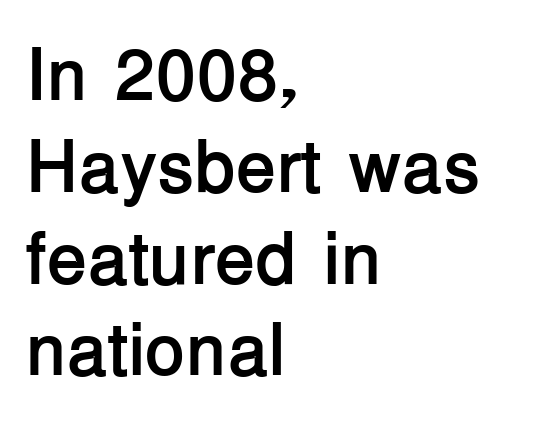
Q: Is the text bold? A: Yes.
Q: Is the text italic (slanted)? A: No, it is upright.
Q: Is the typeface a serif or a sans-serif typeface? A: Sans-serif.
Q: Is the text underlined? A: No.
Q: How is the paragraph aligned? A: Left-aligned.
Q: Is the spacing between letters normal or unusually wide? A: Normal.
Q: Width (condensed, normal, or wide)? A: Normal.
Q: Stroke contrast? A: Low.
Q: x-height? A: Medium.
Q: Monospaced? A: No.
